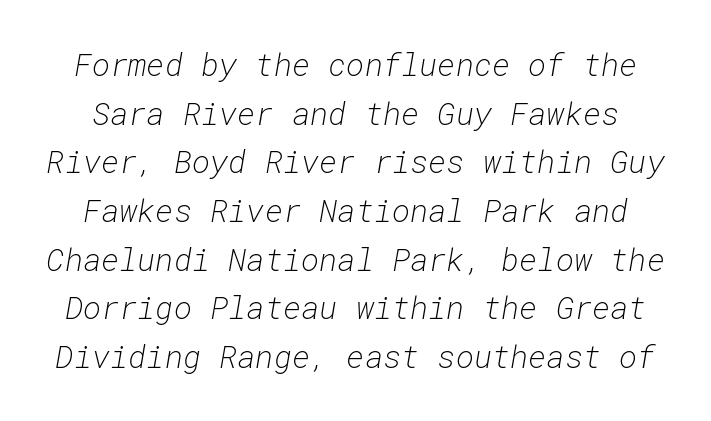
The image shows 31 px light type, italic (leaning right), monospaced; set normal line spacing (1.57x), normal letter spacing, not underlined; low stroke contrast and a medium x-height.
